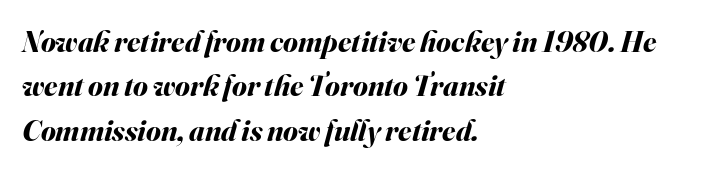
The image shows 30 px bold type, italic (leaning right); set left-aligned, normal line spacing (1.48x), normal letter spacing, not underlined; medium stroke contrast and a small x-height.
